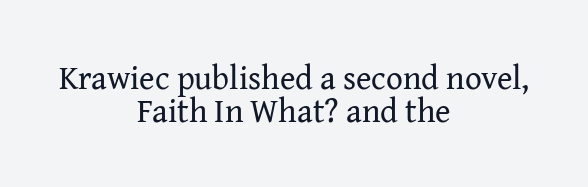
Q: Is the text bold? A: No.
Q: Is the text italic (slanted)? A: No, it is upright.
Q: Is the typeface a serif or a sans-serif typeface? A: Serif.
Q: Is the text underlined? A: No.
Q: How is the paragraph aligned? A: Centered.
Q: Is the spacing between letters normal or unusually wide? A: Normal.
Q: Is the spacing between lines tight, normal or loose? A: Tight.
Q: Width (condensed, normal, or wide)? A: Normal.
Q: Stroke contrast? A: Medium.
Q: x-height? A: Medium.
Q: Monospaced? A: No.
